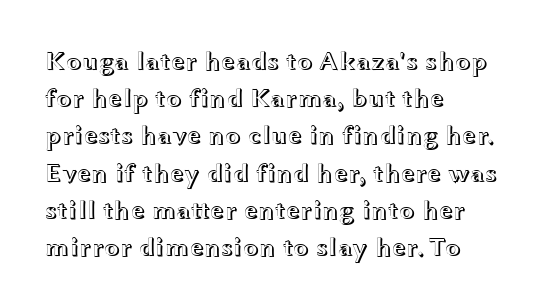
The image shows 26 px text type, upright; set left-aligned, normal line spacing (1.43x), normal letter spacing, not underlined.
